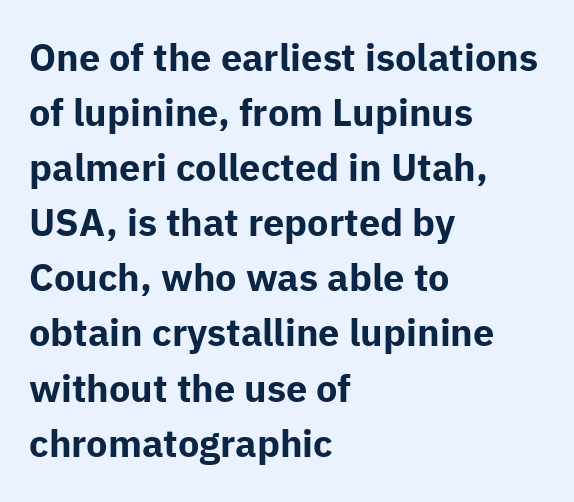
Rendered with straight, roman letterforms. Alignment: flush left. Check under the words: just untouched page. Looks like regular typesetting: each glyph gets only the width it needs. How are the letters spaced? Ordinarily, with no added tracking. The vertical gap from one line to the next is medium.
